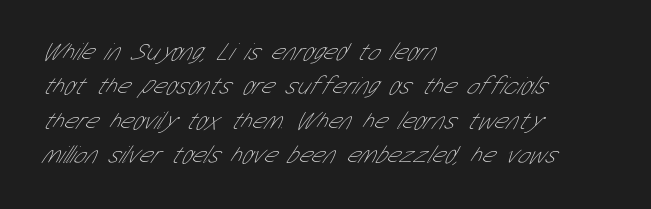
The image shows 25 px text type; set left-aligned, normal line spacing (1.38x), normal letter spacing, not underlined.
